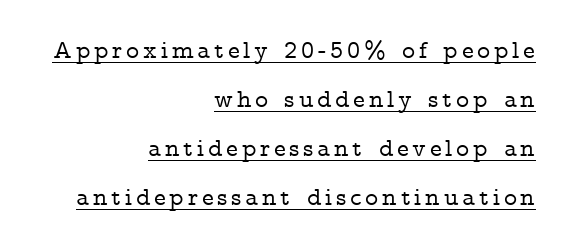
{"italic": "no", "underline": "yes", "align": "right", "line_spacing": "loose", "line_spacing_ratio": 1.96, "glyph_px": 25}
